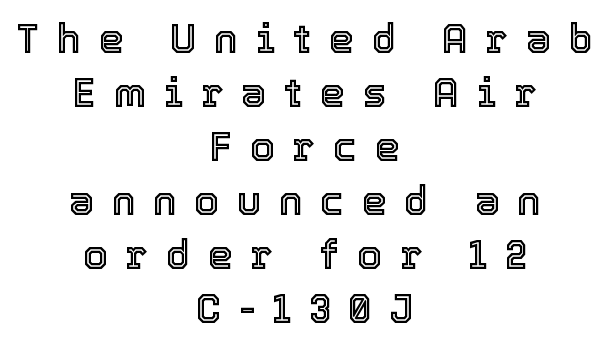
The image shows 40 px text type, upright; set centered, normal line spacing (1.35x), unusually wide letter spacing (+0.44 em), not underlined; a medium x-height.
